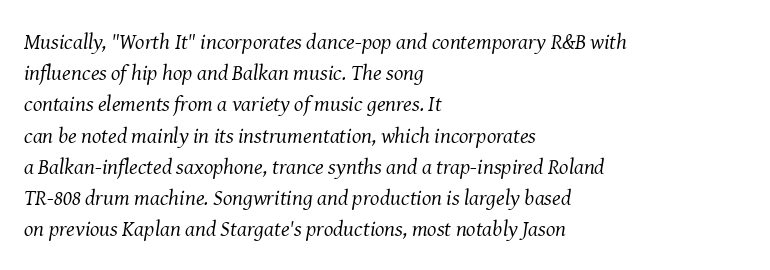
{"italic": "yes", "lean": "right", "slant_degrees": 8, "bold": "no", "underline": "no", "align": "left", "line_spacing": "normal", "line_spacing_ratio": 1.42, "letter_spacing": "normal", "letter_spacing_em": 0.0, "glyph_px": 22}
